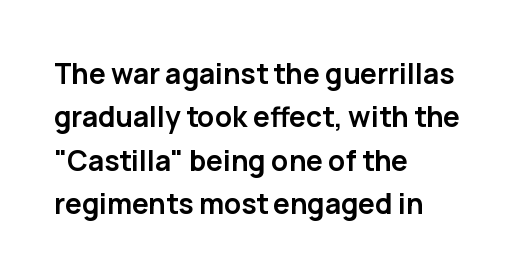
The face used here is rendered with its standard letterfit. Check where the strokes stop: nothing finishes them off — pure sans. A roman cut, with each character standing at attention. These words are printed bold, with thick strokes throughout. Reading down the block, your eye returns to a fixed left position each line.
